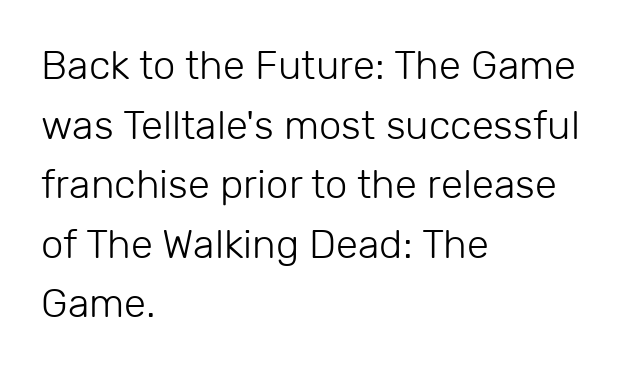
{"serif": "no", "italic": "no", "bold": "no", "weight": "light", "width": "normal", "stroke_contrast": "low", "x_height": "medium", "monospaced": "no", "underline": "no", "align": "left", "line_spacing": "normal", "line_spacing_ratio": 1.49, "letter_spacing": "normal", "letter_spacing_em": 0.0, "glyph_px": 40}
